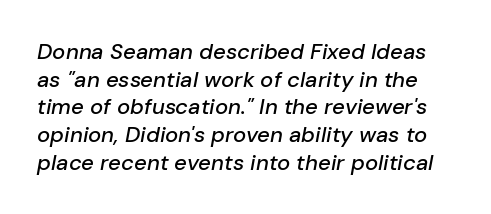
The image shows 22 px text type, italic (leaning right); set normal line spacing (1.26x), normal letter spacing, not underlined.
